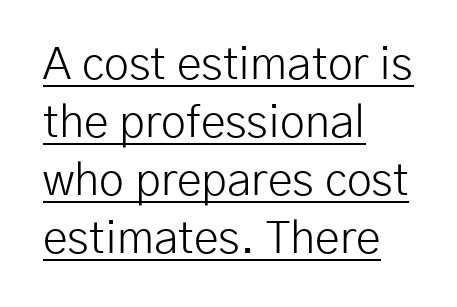
The image shows 45 px light sans-serif type, upright; set left-aligned, normal line spacing (1.29x), normal letter spacing, underlined; low stroke contrast and a medium x-height.
